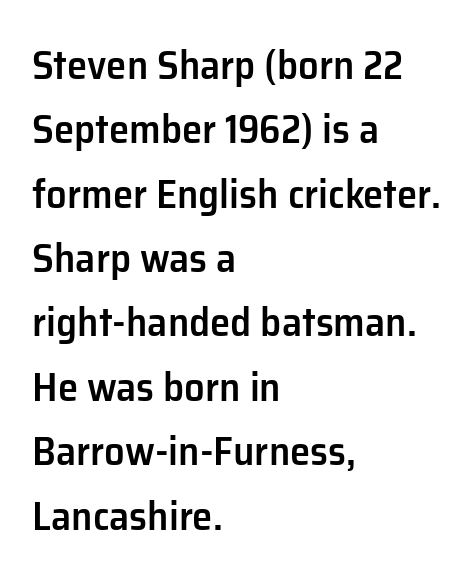
{"serif": "no", "italic": "no", "bold": "semi", "weight": "semibold", "width": "normal", "stroke_contrast": "low", "x_height": "medium", "monospaced": "no", "underline": "no", "align": "left", "line_spacing": "normal", "line_spacing_ratio": 1.57, "letter_spacing": "normal", "letter_spacing_em": 0.0, "glyph_px": 41}
